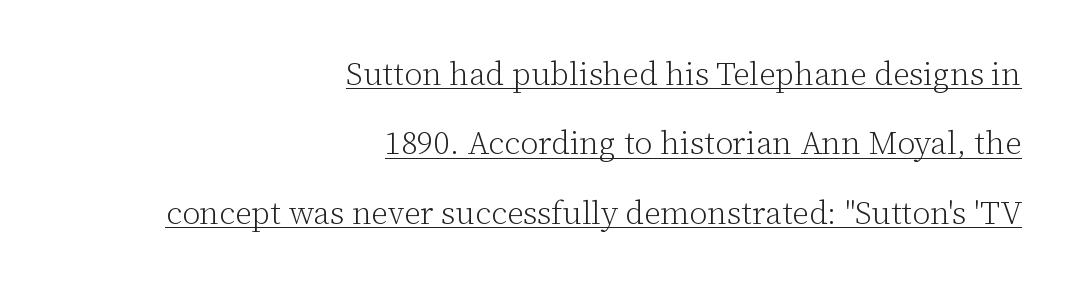
Q: Is the text bold? A: No.
Q: Is the text italic (slanted)? A: No, it is upright.
Q: Is the typeface a serif or a sans-serif typeface? A: Serif.
Q: Is the text underlined? A: Yes.
Q: How is the paragraph aligned? A: Right-aligned.
Q: Is the spacing between letters normal or unusually wide? A: Normal.
Q: Is the spacing between lines tight, normal or loose? A: Loose.
Q: Width (condensed, normal, or wide)? A: Normal.
Q: Stroke contrast? A: Low.
Q: x-height? A: Medium.
Q: Monospaced? A: No.
